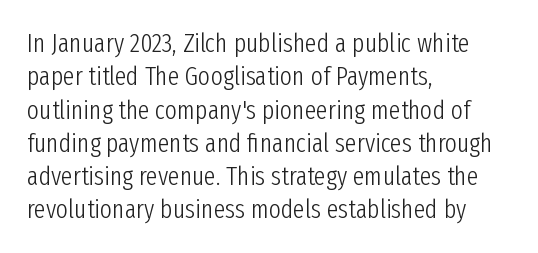
The image shows 26 px text type, upright; set left-aligned, normal line spacing (1.28x), normal letter spacing, not underlined.
